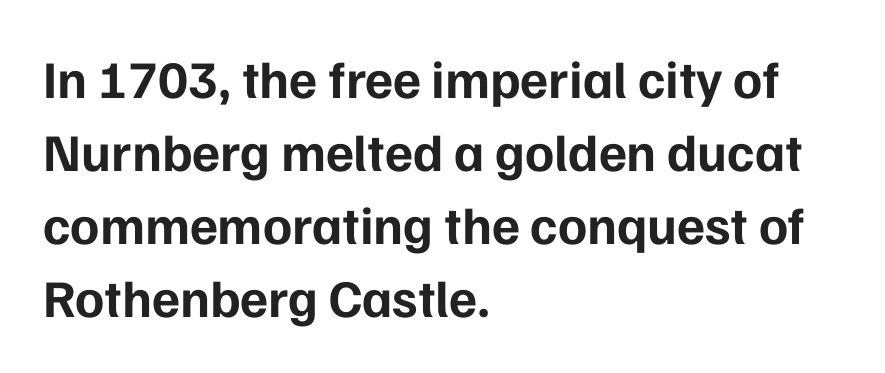
The leading is moderate, giving the passage an even texture. The passage is arranged the way most books set body copy — flush left. Any mark beneath the type? The region is blank. This sample uses an upright cut, with every glyph sitting square on the baseline. The type is set solid horizontally, with unmodified tracking. Varying glyph widths throughout — classic text-font behaviour.
